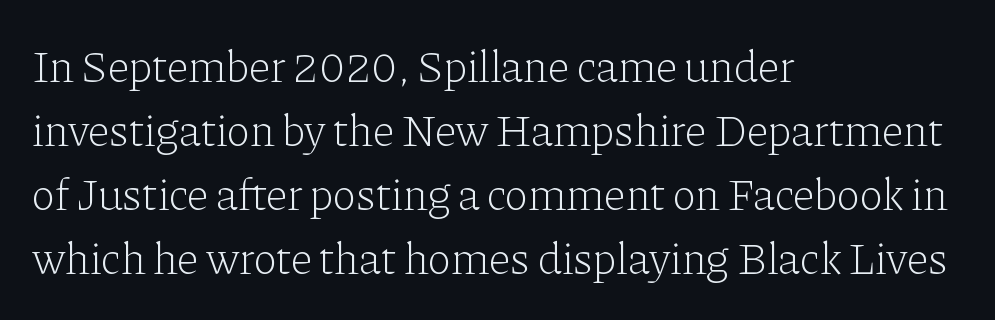
Q: Is the text bold? A: No.
Q: Is the text italic (slanted)? A: No, it is upright.
Q: Is the typeface a serif or a sans-serif typeface? A: Serif.
Q: Is the text underlined? A: No.
Q: How is the paragraph aligned? A: Left-aligned.
Q: Is the spacing between letters normal or unusually wide? A: Normal.
Q: Is the spacing between lines tight, normal or loose? A: Normal.
Q: Width (condensed, normal, or wide)? A: Normal.
Q: Stroke contrast? A: Low.
Q: x-height? A: Medium.
Q: Monospaced? A: No.
